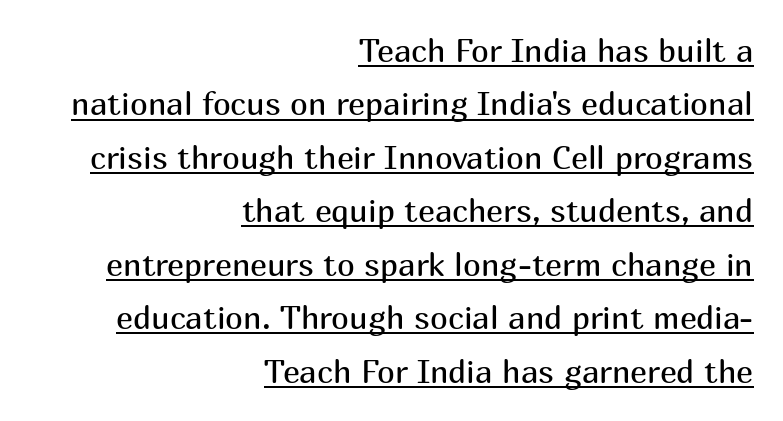
Q: Is the text bold? A: No.
Q: Is the text italic (slanted)? A: No, it is upright.
Q: Is the typeface a serif or a sans-serif typeface? A: Sans-serif.
Q: Is the text underlined? A: Yes.
Q: How is the paragraph aligned? A: Right-aligned.
Q: Is the spacing between letters normal or unusually wide? A: Normal.
Q: Is the spacing between lines tight, normal or loose? A: Normal.
Q: Width (condensed, normal, or wide)? A: Normal.
Q: Stroke contrast? A: Medium.
Q: x-height? A: Medium.
Q: Monospaced? A: No.
